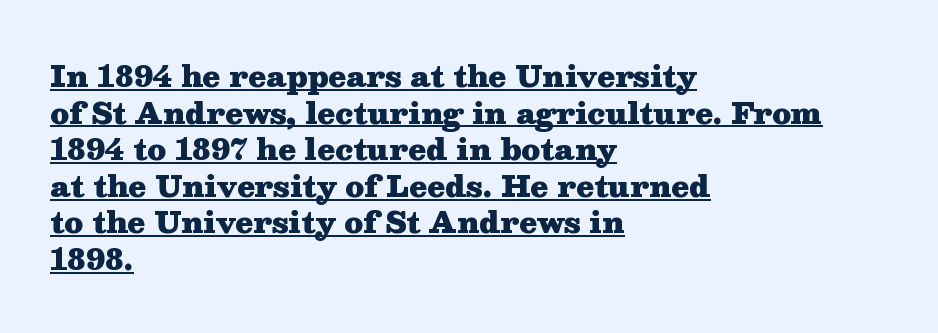
{"serif": "yes", "italic": "no", "bold": "yes", "weight": "heavy", "width": "wide", "stroke_contrast": "medium", "x_height": "medium", "monospaced": "no", "underline": "yes", "align": "left", "line_spacing": "normal", "line_spacing_ratio": 1.26, "letter_spacing": "normal", "letter_spacing_em": 0.0, "glyph_px": 29}
